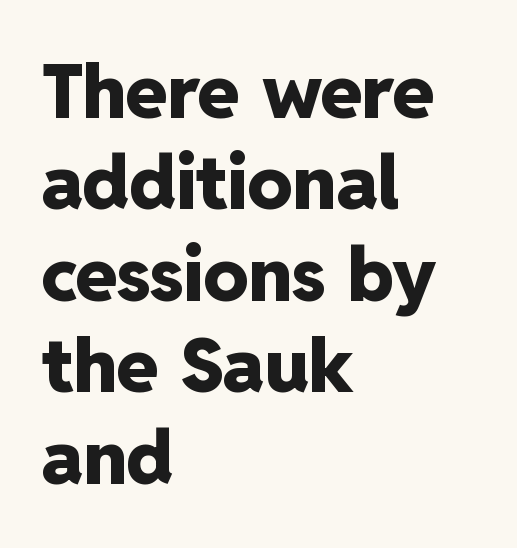
Q: Is the text bold? A: Yes.
Q: Is the text italic (slanted)? A: No, it is upright.
Q: Is the typeface a serif or a sans-serif typeface? A: Sans-serif.
Q: Is the text underlined? A: No.
Q: How is the paragraph aligned? A: Left-aligned.
Q: Is the spacing between letters normal or unusually wide? A: Normal.
Q: Width (condensed, normal, or wide)? A: Normal.
Q: Stroke contrast? A: Low.
Q: x-height? A: Medium.
Q: Monospaced? A: No.
